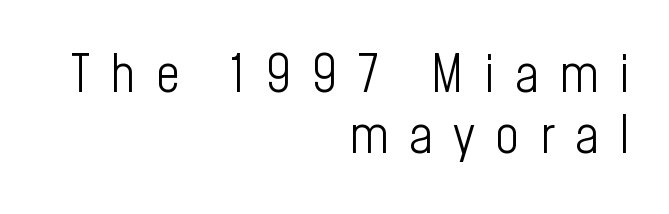
This rendering employs a face without finishing strokes, i.e., a sans-serif. The strokes are not fattened; the text isn't bold. It's the straight-up-and-down kind of type. Do the characters align in a grid? No, the font is proportional. The line texture is sparse and dotted thanks to wide tracking.
